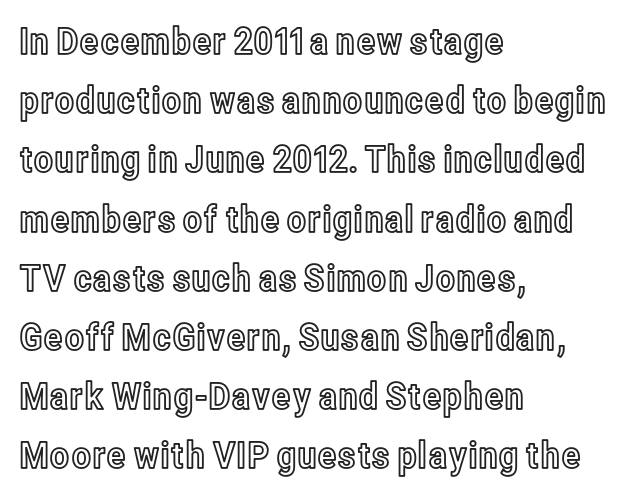
{"italic": "no", "width": "condensed", "x_height": "medium", "monospaced": "no", "underline": "no", "align": "left", "line_spacing": "normal", "line_spacing_ratio": 1.6, "letter_spacing": "normal", "letter_spacing_em": 0.0, "glyph_px": 37}
